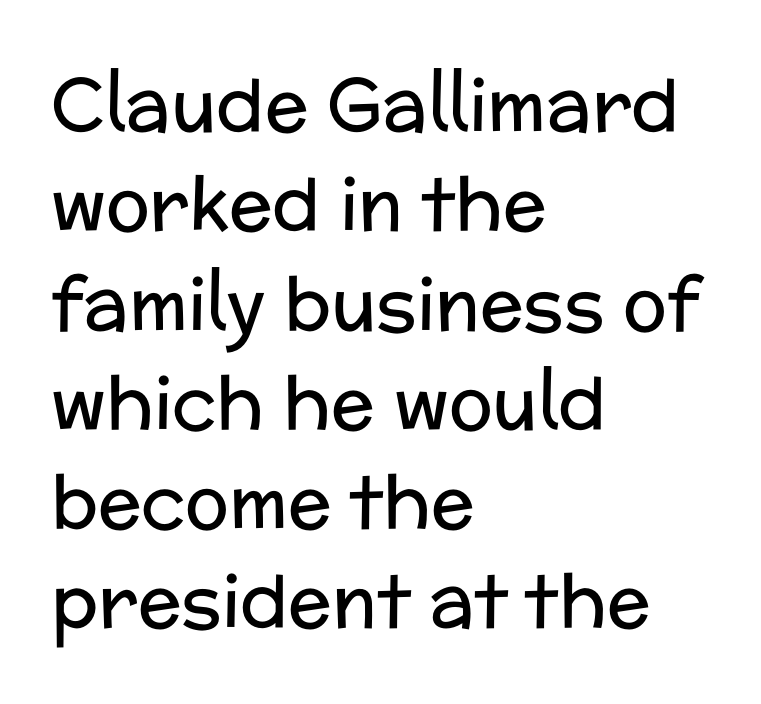
The image shows 73 px regular-weight sans-serif type, upright; set left-aligned, normal line spacing (1.36x), normal letter spacing, not underlined; low stroke contrast and a medium x-height.
